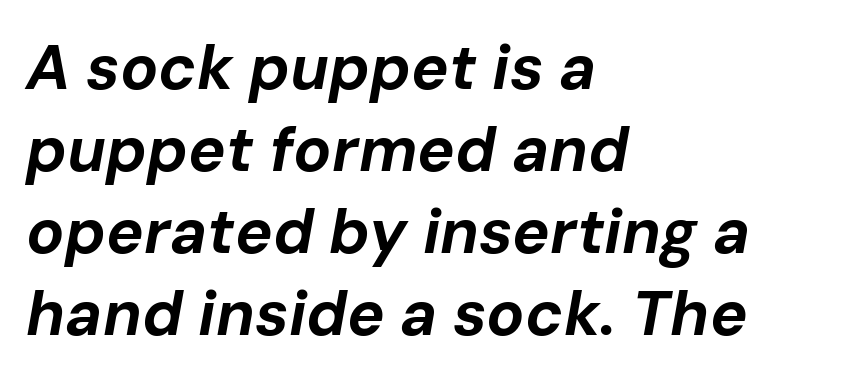
Q: Is the text bold? A: Yes.
Q: Is the text italic (slanted)? A: Yes, it leans right by about 10 degrees.
Q: Is the text underlined? A: No.
Q: How is the paragraph aligned? A: Left-aligned.
Q: Is the spacing between letters normal or unusually wide? A: Normal.
Q: Is the spacing between lines tight, normal or loose? A: Normal.
Q: Width (condensed, normal, or wide)? A: Normal.
Q: Stroke contrast? A: Low.
Q: x-height? A: Medium.
Q: Monospaced? A: No.
